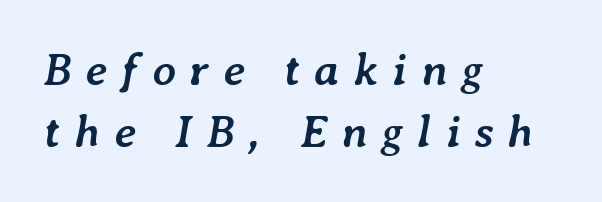
The block of text has a typical density, with ordinary space between rows. Students, note that the glyphs here are deliberately spaced far apart. These lines are rendered in a variable-pitch font. Strong, thick strokes mark this as bold type.
